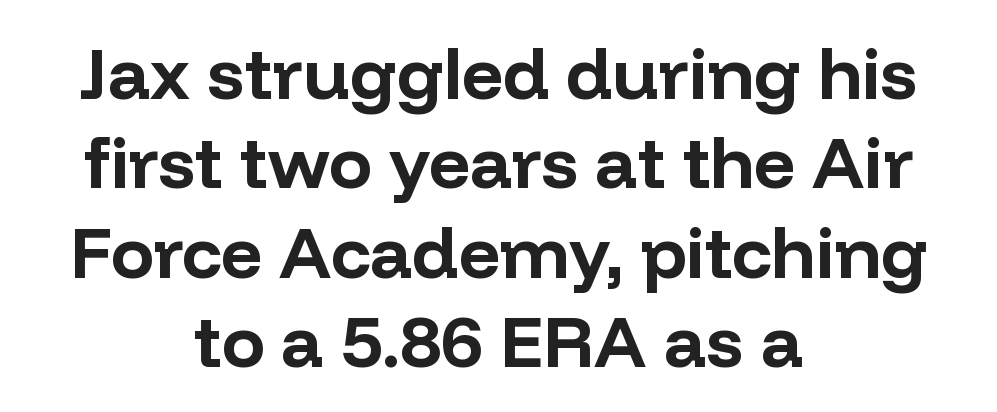
The image shows 72 px bold sans-serif type, upright; set centered, line spacing 1.24x, normal letter spacing, not underlined; low stroke contrast and a medium x-height.
